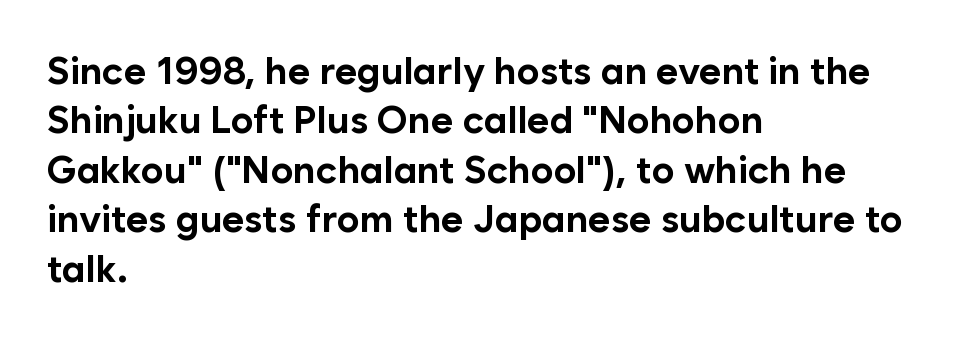
Here the glyphs are tracked normally, forming tight word shapes. What weight is shown? A full bold with thick strokes. Does the leading feel generous? No, just average. The compositor pushed each line to the left boundary.
